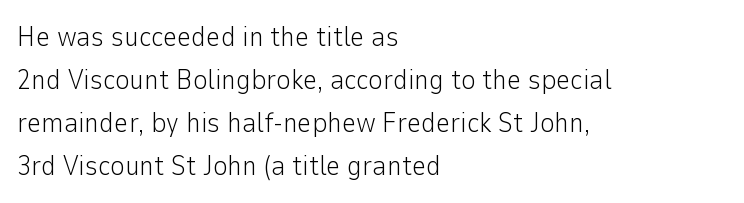
Q: Is the text bold? A: No.
Q: Is the text italic (slanted)? A: No, it is upright.
Q: Is the typeface a serif or a sans-serif typeface? A: Sans-serif.
Q: Is the text underlined? A: No.
Q: How is the paragraph aligned? A: Left-aligned.
Q: Is the spacing between letters normal or unusually wide? A: Normal.
Q: Is the spacing between lines tight, normal or loose? A: Normal.
Q: Width (condensed, normal, or wide)? A: Normal.
Q: Stroke contrast? A: Low.
Q: x-height? A: Medium.
Q: Monospaced? A: No.
